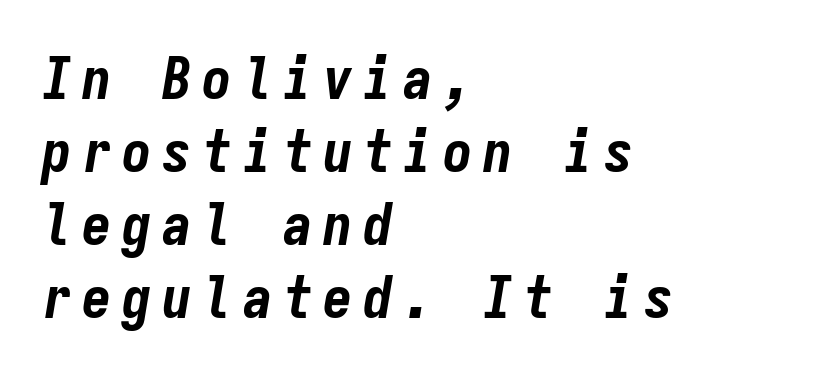
The image shows 59 px bold, condensed type, italic (leaning right), monospaced; set left-aligned, line spacing 1.24x, not underlined; low stroke contrast and a medium x-height.
